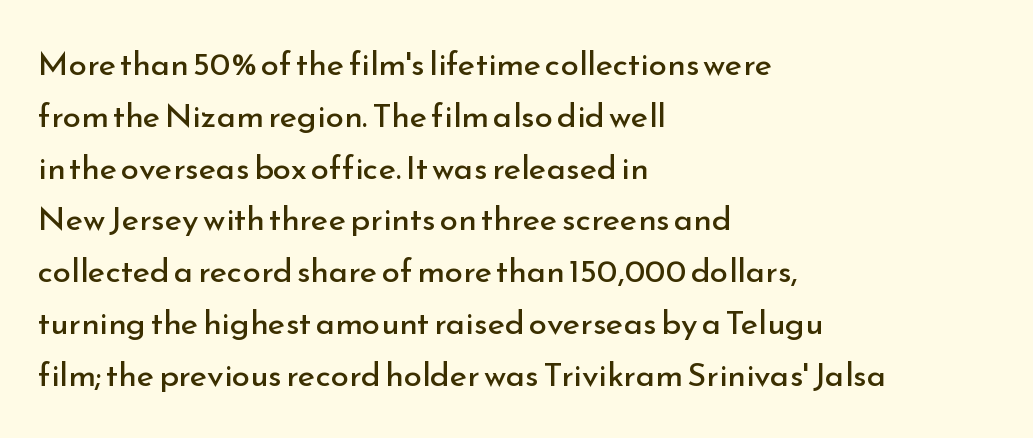
{"serif": "no", "italic": "no", "bold": "no", "weight": "regular", "width": "normal", "stroke_contrast": "low", "x_height": "small", "monospaced": "no", "underline": "no", "align": "left", "line_spacing": "normal", "line_spacing_ratio": 1.57, "letter_spacing": "normal", "letter_spacing_em": 0.0, "glyph_px": 33}
